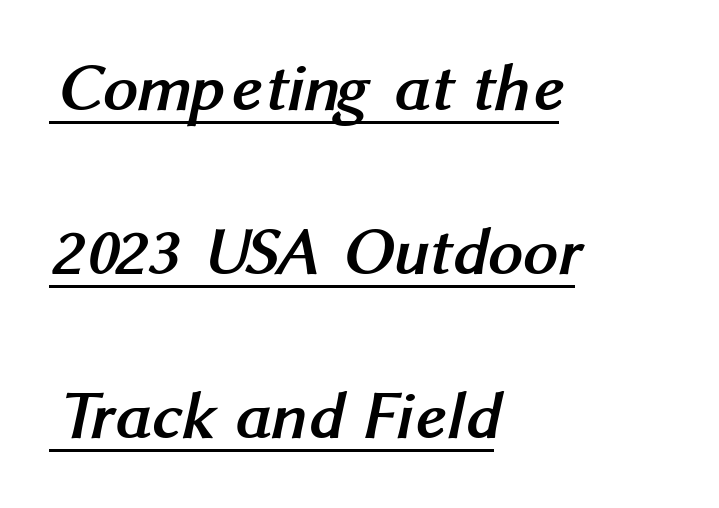
Q: Is the text bold? A: Yes.
Q: Is the typeface a serif or a sans-serif typeface? A: Sans-serif.
Q: Is the text underlined? A: Yes.
Q: How is the paragraph aligned? A: Left-aligned.
Q: Is the spacing between letters normal or unusually wide? A: Normal.
Q: Is the spacing between lines tight, normal or loose? A: Loose.
Q: Width (condensed, normal, or wide)? A: Normal.
Q: Stroke contrast? A: Medium.
Q: x-height? A: Medium.
Q: Monospaced? A: No.
